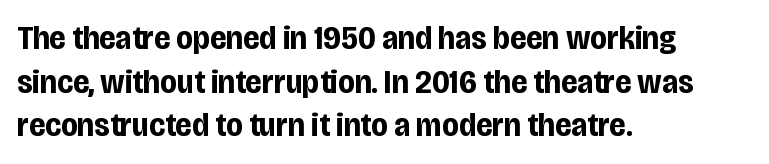
Horizontal bands of white between lines are of average thickness. The letters sit at their default tracking, neither squeezed nor spread. This sample uses a sans-serif face. The rendering uses natural spacing where letterforms have individual widths. Posture: vertical. The rag falls on the right side of this text block.
